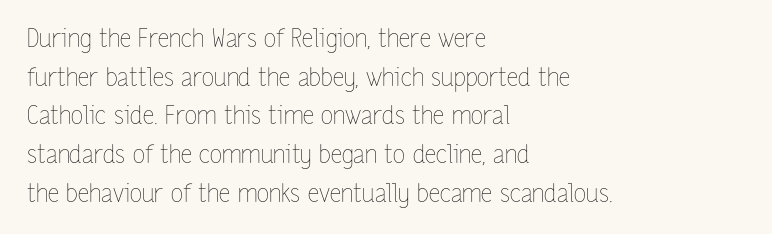
{"italic": "no", "bold": "no", "underline": "no", "align": "left", "line_spacing": "normal", "line_spacing_ratio": 1.55, "letter_spacing": "normal", "letter_spacing_em": 0.0, "glyph_px": 25}
